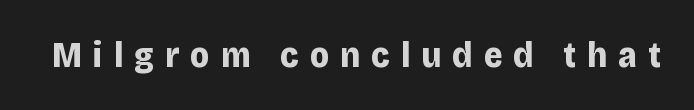
In terms of posture, this sample is upright. Rule under the text: the space is simply empty. Caption: expanded tracking, letters set apart. The characters display no serif detailing; their extremities are plain. The typesetting leans heavy: a genuine bold. Is this a fixed-width face? No — the glyphs have proportional, varying widths.
